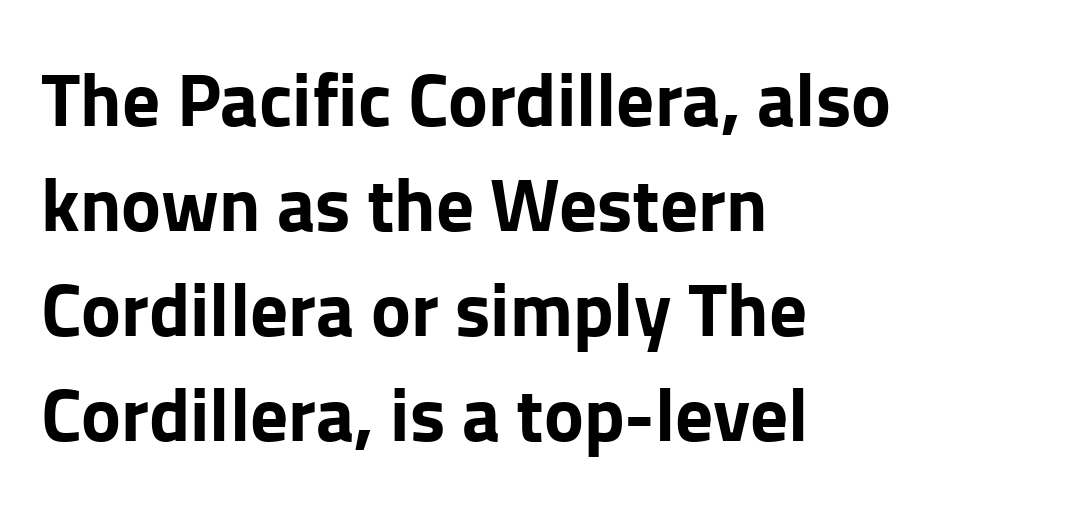
Q: Is the text bold? A: Yes.
Q: Is the text italic (slanted)? A: No, it is upright.
Q: Is the typeface a serif or a sans-serif typeface? A: Sans-serif.
Q: Is the text underlined? A: No.
Q: How is the paragraph aligned? A: Left-aligned.
Q: Is the spacing between letters normal or unusually wide? A: Normal.
Q: Is the spacing between lines tight, normal or loose? A: Normal.
Q: Width (condensed, normal, or wide)? A: Normal.
Q: Stroke contrast? A: Low.
Q: x-height? A: Medium.
Q: Monospaced? A: No.
